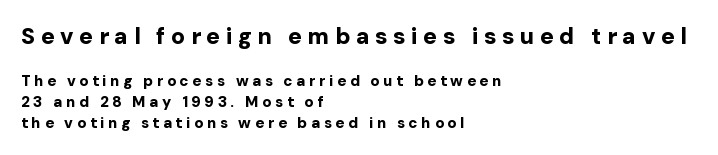
Ordinary non-slanted type is in use. Short and long lines alike share a common starting point at left. Honestly, the letter spacing is so wide it's the main thing you notice. Normally led — the rows are evenly, conventionally spaced.
